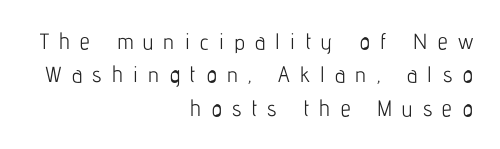
{"italic": "no", "bold": "no", "underline": "no", "align": "right", "line_spacing": "normal", "line_spacing_ratio": 1.52, "letter_spacing": "wide", "letter_spacing_em": 0.47, "glyph_px": 22}
